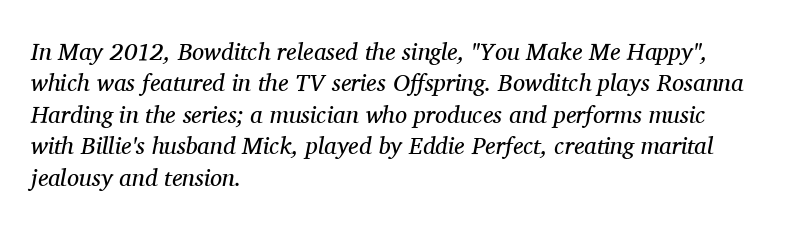
Q: Is the text bold? A: No.
Q: Is the text italic (slanted)? A: Yes, it leans right by about 11 degrees.
Q: Is the text underlined? A: No.
Q: How is the paragraph aligned? A: Left-aligned.
Q: Is the spacing between letters normal or unusually wide? A: Normal.
Q: Is the spacing between lines tight, normal or loose? A: Normal.
